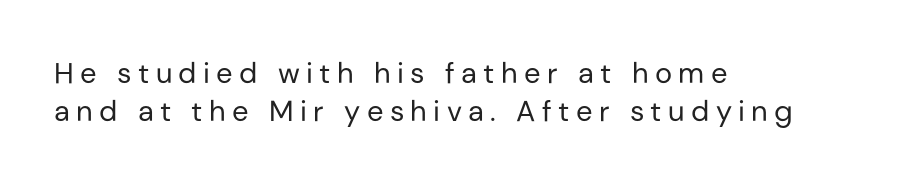
Q: Is the text bold? A: No.
Q: Is the text italic (slanted)? A: No, it is upright.
Q: Is the typeface a serif or a sans-serif typeface? A: Sans-serif.
Q: Is the text underlined? A: No.
Q: How is the paragraph aligned? A: Left-aligned.
Q: Is the spacing between letters normal or unusually wide? A: Unusually wide.
Q: Is the spacing between lines tight, normal or loose? A: Normal.
Q: Width (condensed, normal, or wide)? A: Normal.
Q: Stroke contrast? A: Low.
Q: x-height? A: Medium.
Q: Monospaced? A: No.
